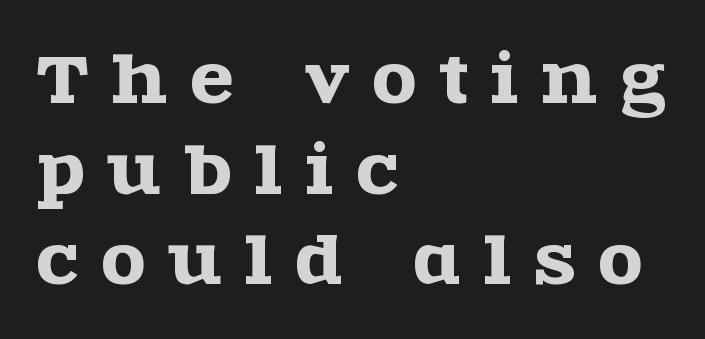
Q: Is the text italic (slanted)? A: No, it is upright.
Q: Is the typeface a serif or a sans-serif typeface? A: Serif.
Q: Is the text underlined? A: No.
Q: How is the paragraph aligned? A: Left-aligned.
Q: Is the spacing between letters normal or unusually wide? A: Unusually wide.
Q: Is the spacing between lines tight, normal or loose? A: Normal.
Q: Width (condensed, normal, or wide)? A: Wide.
Q: x-height? A: Large.
Q: Monospaced? A: No.
